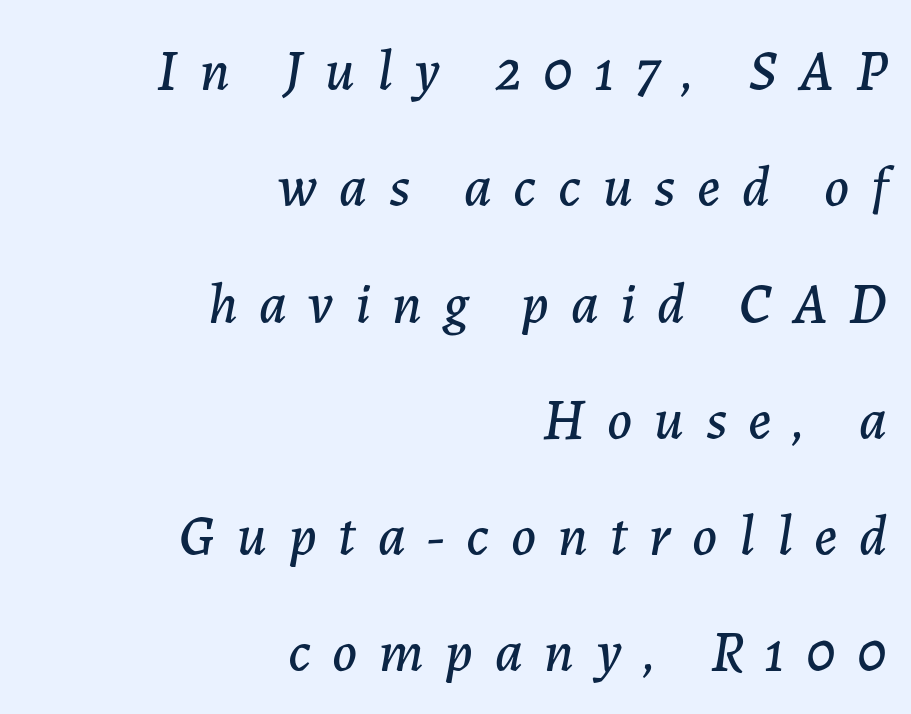
{"italic": "yes", "lean": "right", "slant_degrees": 7, "width": "normal", "stroke_contrast": "low", "x_height": "medium", "monospaced": "no", "underline": "no", "align": "right", "line_spacing": "loose", "line_spacing_ratio": 2.04, "letter_spacing": "wide", "letter_spacing_em": 0.38, "glyph_px": 57}
